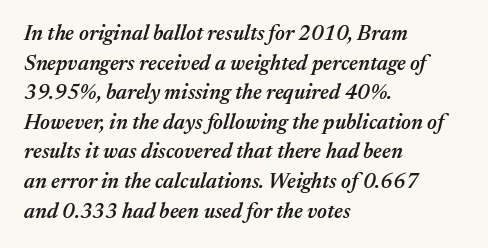
Q: Is the text bold? A: Semi-bold.
Q: Is the text italic (slanted)? A: Yes, it leans right by about 17 degrees.
Q: Is the text underlined? A: No.
Q: How is the paragraph aligned? A: Left-aligned.
Q: Is the spacing between letters normal or unusually wide? A: Normal.
Q: Is the spacing between lines tight, normal or loose? A: Normal.
